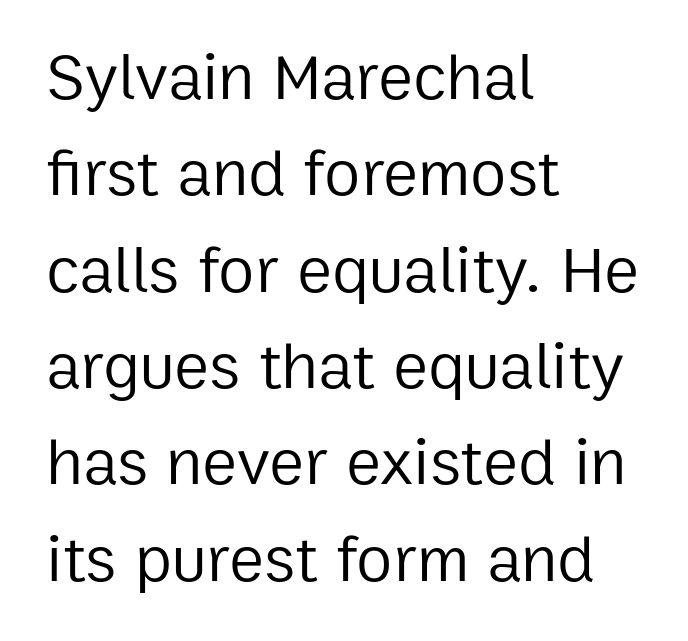
The font's upright variant was chosen for this text. The glyphs in this specimen are sans serif. The type is set solid horizontally, with unmodified tracking. The rows are spaced the way most documents space them. The typesetter chose a ragged-right arrangement here.
